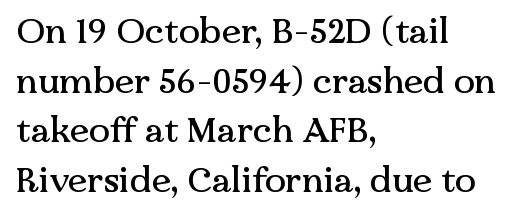
The image shows 35 px serif type, upright; set left-aligned, normal line spacing (1.42x), normal letter spacing, not underlined; medium stroke contrast and a medium x-height.
